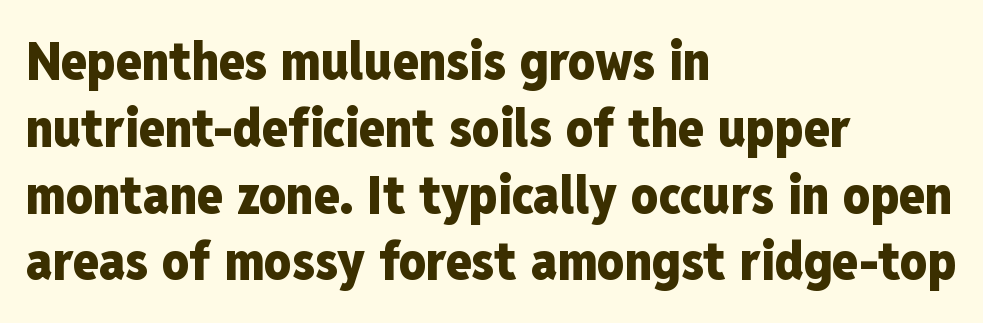
{"serif": "no", "italic": "no", "bold": "yes", "weight": "heavy", "width": "condensed", "stroke_contrast": "low", "x_height": "medium", "monospaced": "no", "underline": "no", "align": "left", "line_spacing": "normal", "line_spacing_ratio": 1.26, "letter_spacing": "normal", "letter_spacing_em": 0.0, "glyph_px": 53}
